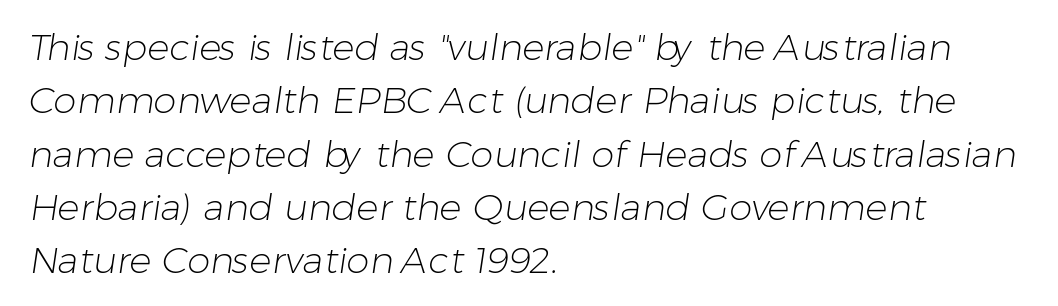
{"serif": "no", "bold": "no", "weight": "light", "width": "normal", "stroke_contrast": "low", "x_height": "medium", "monospaced": "no", "underline": "no", "align": "left", "line_spacing": "normal", "line_spacing_ratio": 1.44, "letter_spacing": "normal", "letter_spacing_em": 0.0, "glyph_px": 37}
